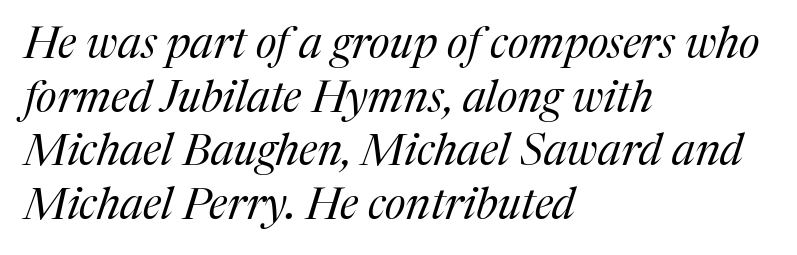
{"serif": "yes", "italic": "yes", "lean": "right", "slant_degrees": 17, "bold": "no", "weight": "regular", "width": "normal", "stroke_contrast": "medium", "x_height": "medium", "monospaced": "no", "underline": "no", "align": "left", "line_spacing_ratio": 1.22, "letter_spacing": "normal", "letter_spacing_em": 0.0, "glyph_px": 44}
